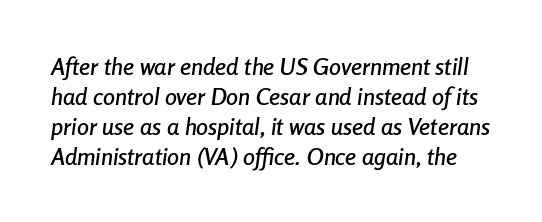
{"italic": "yes", "lean": "right", "slant_degrees": 8, "underline": "no", "line_spacing": "normal", "line_spacing_ratio": 1.25, "letter_spacing": "normal", "letter_spacing_em": 0.0, "glyph_px": 24}
